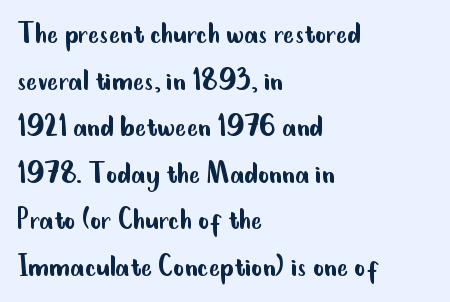
The ragged edge is on the right, which tells us the setting is flush left. Characters follow at the spacing the type designer built in. Think of a printed novel: that variable character pitch is what you see here. Clear beneath every line of the passage.
